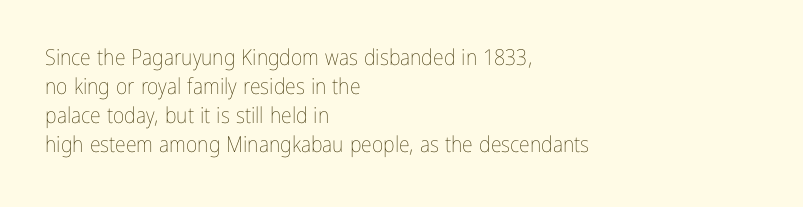
{"italic": "no", "bold": "no", "underline": "no", "align": "left", "line_spacing": "normal", "line_spacing_ratio": 1.32, "letter_spacing": "normal", "letter_spacing_em": 0.0, "glyph_px": 22}
